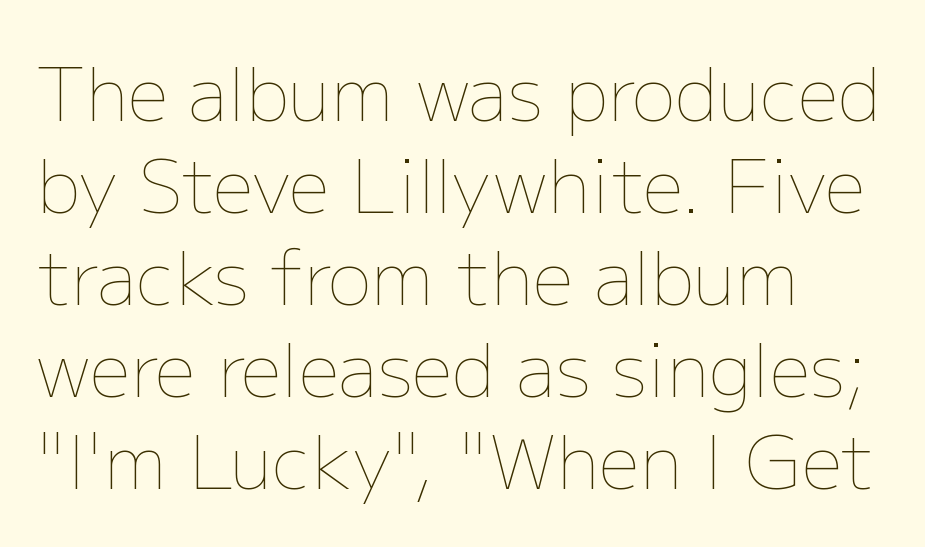
These lines were composed using upright roman letters. Each letter keeps its own natural width here, so spacing adapts to shape. Default kerning and tracking; the words read as compact shapes. The font sits on the lighter half of the weight spectrum, regular included. If you drew a ruler down the left edge, every line would touch it. Letters rest on an invisible, unmarked baseline.
